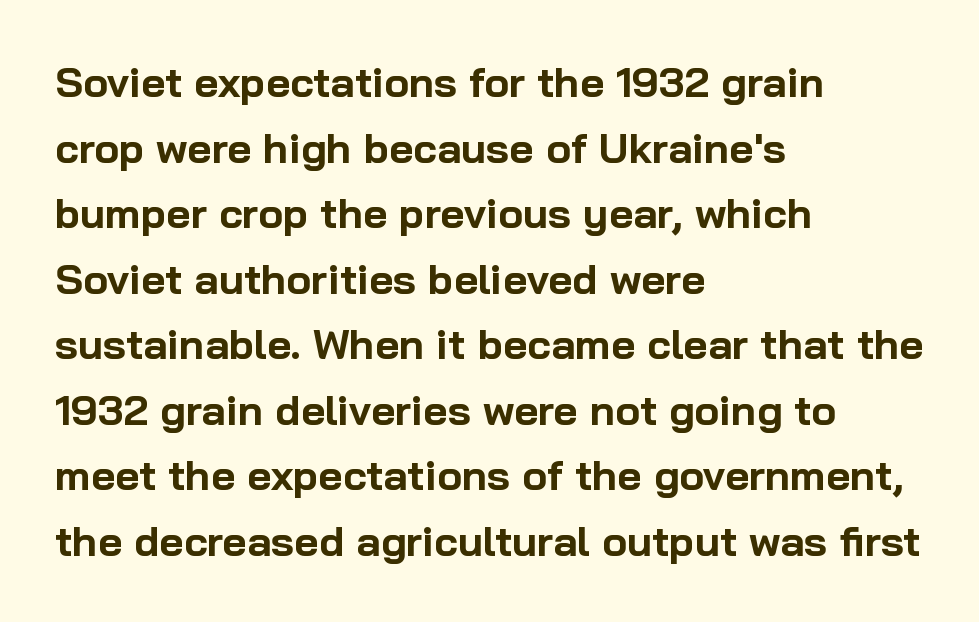
Q: Is the text bold? A: Yes.
Q: Is the text italic (slanted)? A: No, it is upright.
Q: Is the typeface a serif or a sans-serif typeface? A: Sans-serif.
Q: Is the text underlined? A: No.
Q: How is the paragraph aligned? A: Left-aligned.
Q: Is the spacing between letters normal or unusually wide? A: Normal.
Q: Is the spacing between lines tight, normal or loose? A: Normal.
Q: Width (condensed, normal, or wide)? A: Normal.
Q: Stroke contrast? A: Low.
Q: x-height? A: Medium.
Q: Monospaced? A: No.
